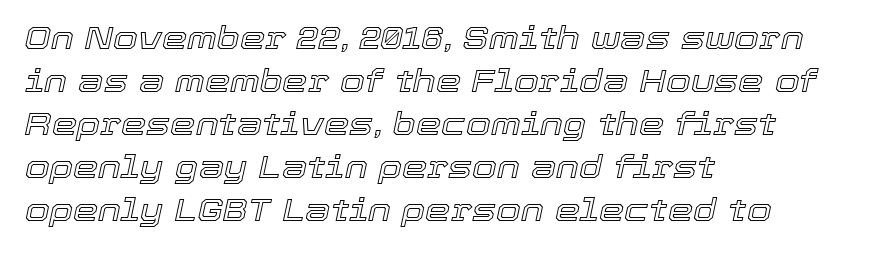
{"italic": "yes", "lean": "right", "slant_degrees": 12, "width": "normal", "x_height": "medium", "monospaced": "no", "underline": "no", "align": "left", "line_spacing": "normal", "line_spacing_ratio": 1.34, "letter_spacing": "normal", "letter_spacing_em": 0.0, "glyph_px": 32}
